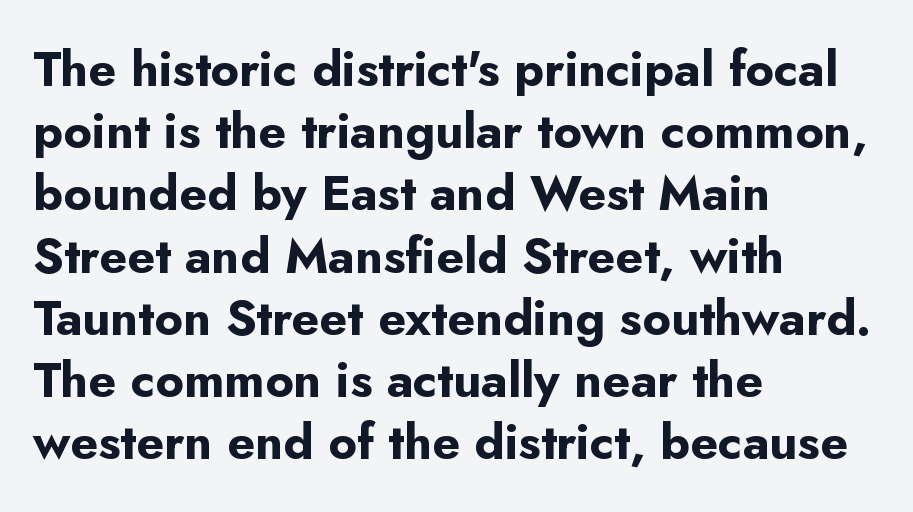
{"serif": "no", "italic": "no", "bold": "yes", "weight": "bold", "width": "normal", "stroke_contrast": "low", "x_height": "small", "monospaced": "no", "underline": "no", "align": "left", "line_spacing": "normal", "line_spacing_ratio": 1.27, "letter_spacing": "normal", "letter_spacing_em": 0.0, "glyph_px": 49}
